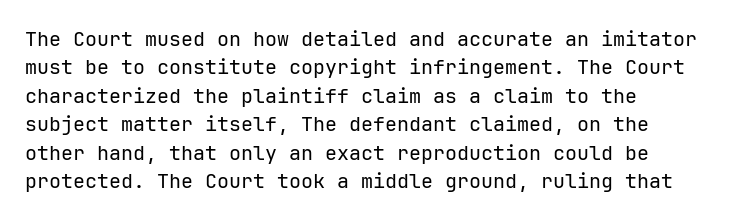
The image shows 20 px text type, upright; set left-aligned, normal line spacing (1.42x), normal letter spacing, not underlined.
